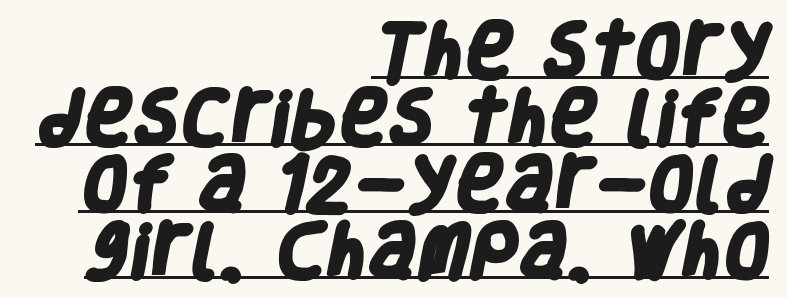
The image shows 60 px heavy, condensed sans-serif type; set right-aligned, tight line spacing (1.11x), normal letter spacing, underlined; low stroke contrast and a large x-height.
